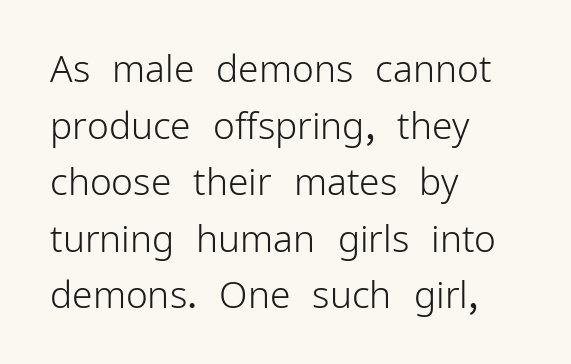
The image shows 37 px light sans-serif type, upright; set left-aligned, normal line spacing (1.53x), normal letter spacing, not underlined; low stroke contrast and a medium x-height.
